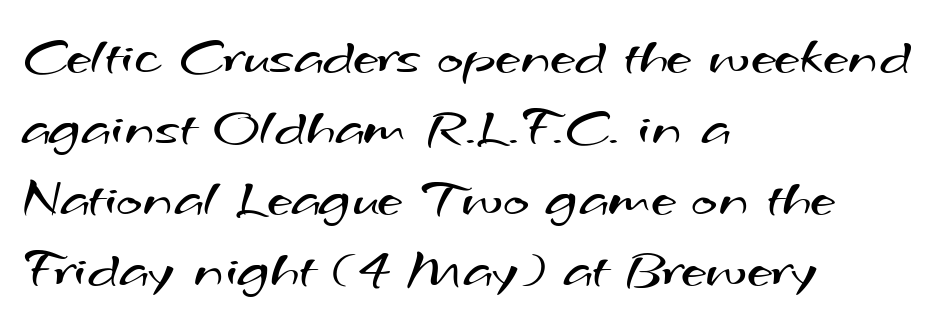
Decoration check: the copy has no underline. Do the characters align in a grid? No, the font is proportional. The glyphs in this specimen are sans serif. A typesetter would call this leading conventional body-copy spacing. The passage shown has conventional tracking throughout. The strokes carry an ordinary text weight at most.
